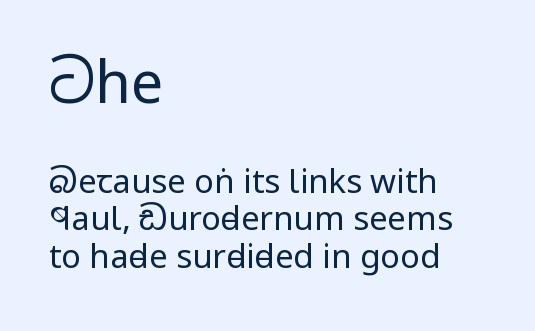
This is not heavy type; no bold has been used. Casual observation: everything's shoved over to the left. Underlining? Definitely not there. Posture: vertical. This sample has the flowing, uneven cadence of proportional lettering. Leading is clearly below the norm, producing a dense column.
